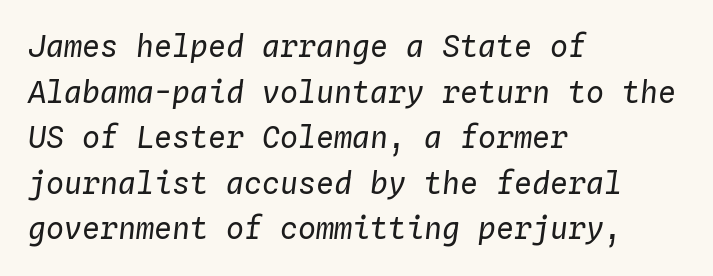
The passage shown is typed in a monospace face where columns stay perfectly aligned. Emphasis-style slanted type is in use. All the whitespace from short lines collects on the right. The gaps between neighbouring characters are ordinary and unremarkable. This block has exactly the height ordinary leading produces.
